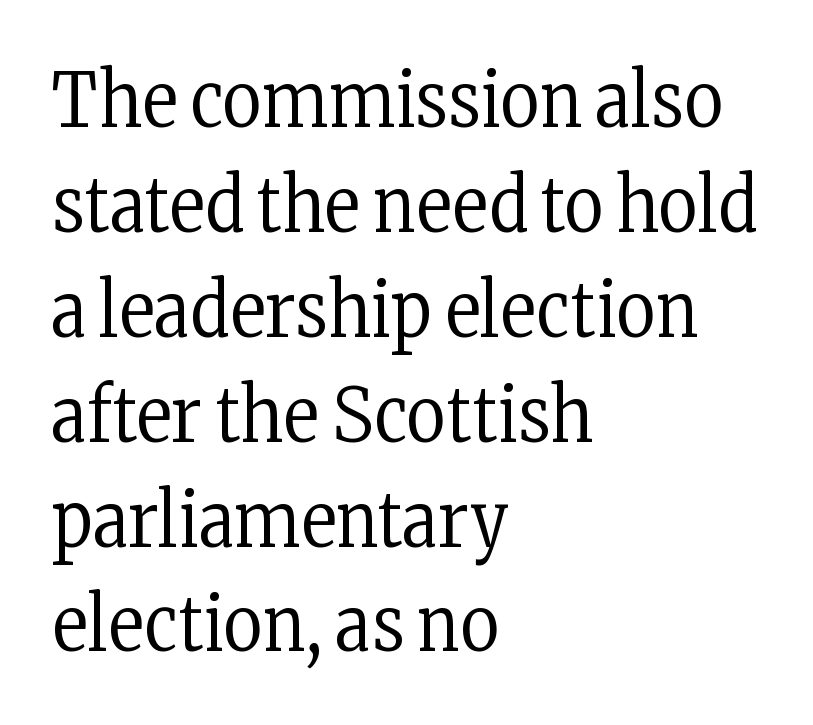
Q: Is the text bold? A: No.
Q: Is the text italic (slanted)? A: No, it is upright.
Q: Is the typeface a serif or a sans-serif typeface? A: Serif.
Q: Is the text underlined? A: No.
Q: How is the paragraph aligned? A: Left-aligned.
Q: Is the spacing between letters normal or unusually wide? A: Normal.
Q: Is the spacing between lines tight, normal or loose? A: Normal.
Q: Width (condensed, normal, or wide)? A: Condensed.
Q: Stroke contrast? A: Low.
Q: x-height? A: Medium.
Q: Monospaced? A: No.
